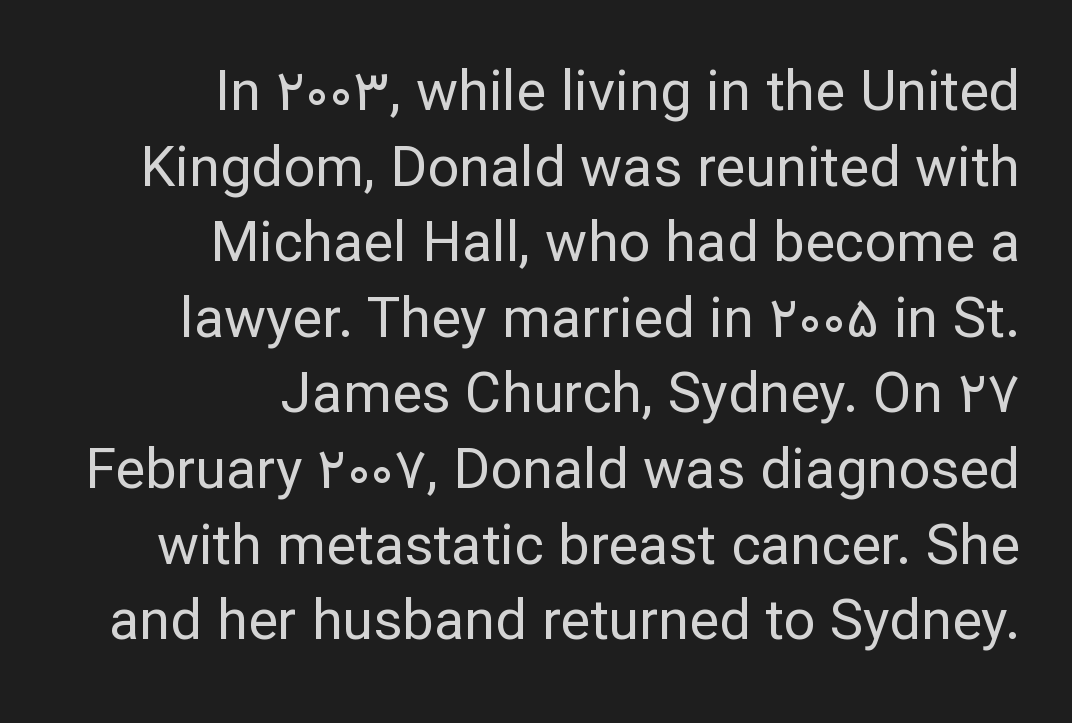
Q: Is the text bold? A: No.
Q: Is the text italic (slanted)? A: No, it is upright.
Q: Is the typeface a serif or a sans-serif typeface? A: Sans-serif.
Q: Is the text underlined? A: No.
Q: How is the paragraph aligned? A: Right-aligned.
Q: Is the spacing between letters normal or unusually wide? A: Normal.
Q: Is the spacing between lines tight, normal or loose? A: Normal.
Q: Width (condensed, normal, or wide)? A: Normal.
Q: Stroke contrast? A: Low.
Q: x-height? A: Medium.
Q: Monospaced? A: No.
